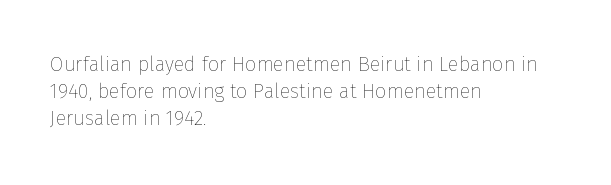
Unlike italic type, these characters show no tilt at all. Honestly, there is no underline to notice here at all. The ragged edge is on the right, which tells us the setting is flush left. Tracking here is standard; glyphs follow each other at the usual distance.
